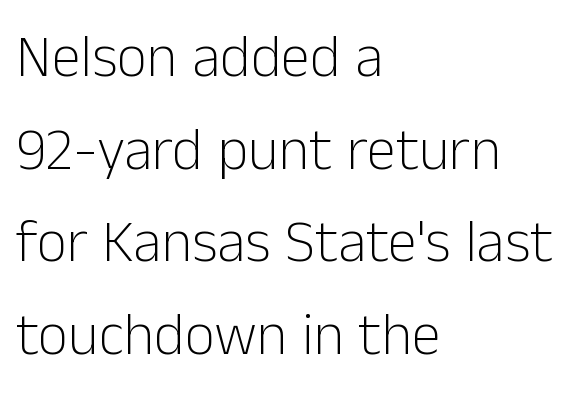
{"serif": "no", "italic": "no", "bold": "no", "weight": "light", "width": "normal", "stroke_contrast": "low", "x_height": "medium", "monospaced": "no", "underline": "no", "align": "left", "line_spacing": "normal", "line_spacing_ratio": 1.57, "letter_spacing": "normal", "letter_spacing_em": 0.0, "glyph_px": 59}
